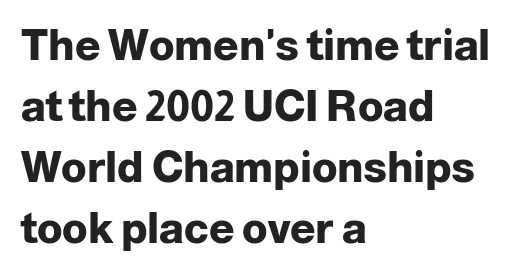
{"serif": "no", "italic": "no", "bold": "yes", "weight": "heavy", "width": "normal", "stroke_contrast": "low", "x_height": "medium", "monospaced": "no", "underline": "no", "align": "left", "line_spacing": "normal", "line_spacing_ratio": 1.45, "letter_spacing": "normal", "letter_spacing_em": 0.0, "glyph_px": 42}
